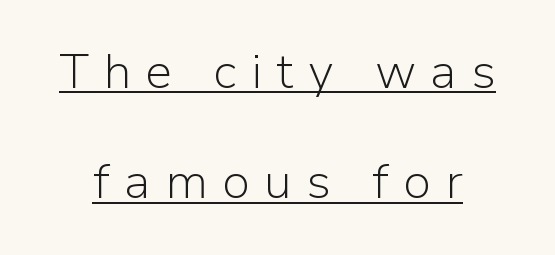
The image shows 49 px light sans-serif type, upright; set loose line spacing (2.25x), unusually wide letter spacing (+0.29 em), underlined; low stroke contrast and a medium x-height.
